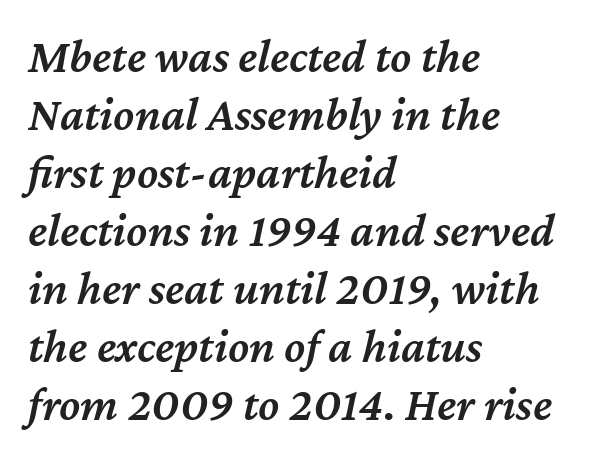
Its strokes are somewhat broadened, the hallmark of semibold type. The baseline area is clear. Slanted lettering throughout. The paragraph shown leans on its left margin. Is this a fixed-width face? No — the glyphs have proportional, varying widths. The horizontal fit of the characters is conventional and even.
